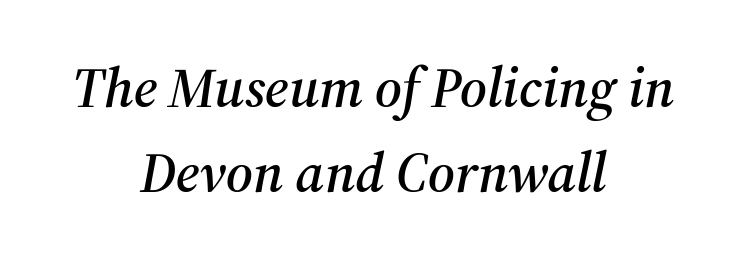
{"serif": "yes", "italic": "yes", "lean": "right", "slant_degrees": 12, "width": "normal", "stroke_contrast": "medium", "x_height": "medium", "monospaced": "no", "underline": "no", "align": "center", "line_spacing": "normal", "line_spacing_ratio": 1.51, "letter_spacing": "normal", "letter_spacing_em": 0.0, "glyph_px": 56}
